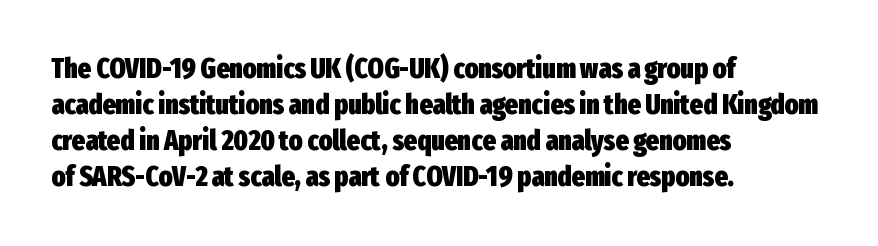
{"serif": "no", "italic": "no", "bold": "yes", "weight": "heavy", "width": "condensed", "stroke_contrast": "low", "x_height": "medium", "monospaced": "no", "underline": "no", "align": "left", "line_spacing": "normal", "line_spacing_ratio": 1.29, "letter_spacing": "normal", "letter_spacing_em": 0.0, "glyph_px": 28}
